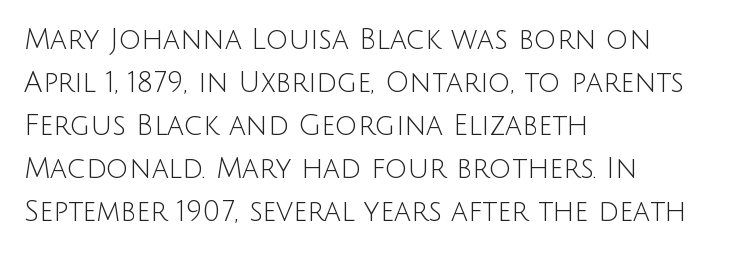
{"serif": "no", "italic": "no", "bold": "no", "weight": "light", "width": "normal", "stroke_contrast": "low", "x_height": "large", "monospaced": "no", "underline": "no", "align": "left", "line_spacing": "normal", "line_spacing_ratio": 1.54, "letter_spacing": "normal", "letter_spacing_em": 0.0, "glyph_px": 28}
